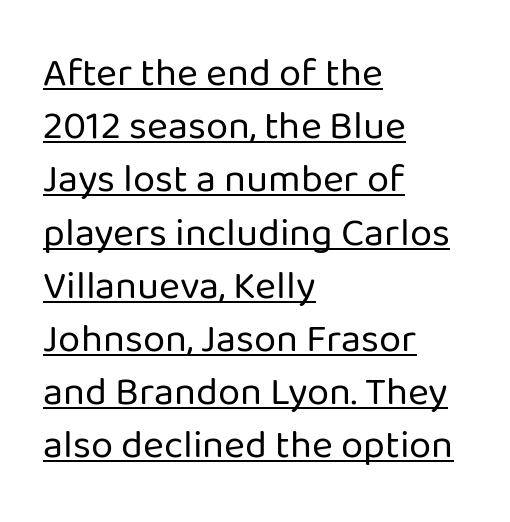
Q: Is the text bold? A: No.
Q: Is the text italic (slanted)? A: No, it is upright.
Q: Is the typeface a serif or a sans-serif typeface? A: Sans-serif.
Q: Is the text underlined? A: Yes.
Q: How is the paragraph aligned? A: Left-aligned.
Q: Is the spacing between letters normal or unusually wide? A: Normal.
Q: Is the spacing between lines tight, normal or loose? A: Normal.
Q: Width (condensed, normal, or wide)? A: Normal.
Q: Stroke contrast? A: Low.
Q: x-height? A: Medium.
Q: Monospaced? A: No.
